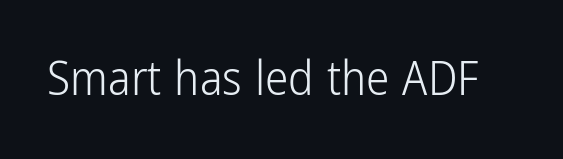
The image shows 47 px light, condensed sans-serif type, upright; set normal letter spacing, not underlined; low stroke contrast and a medium x-height.
